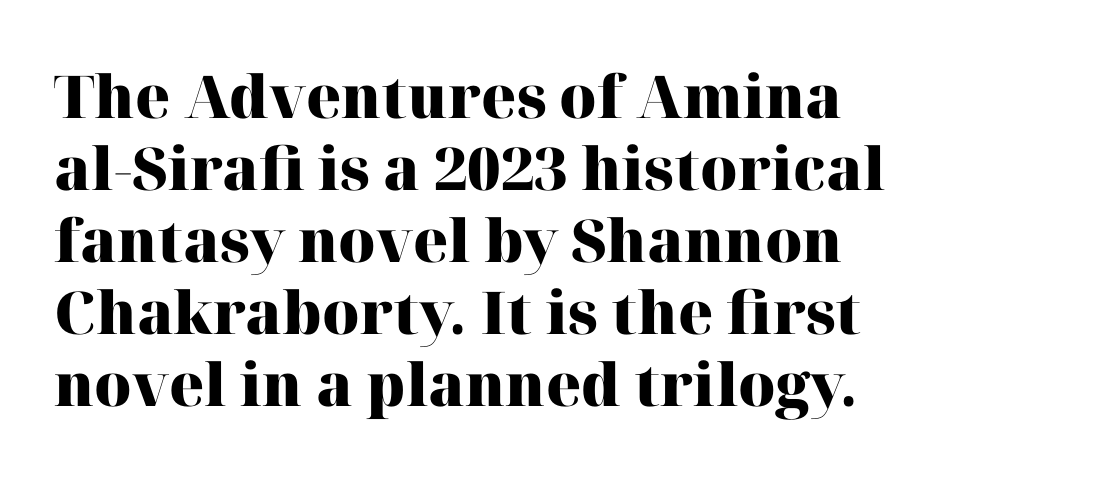
{"serif": "yes", "italic": "no", "bold": "yes", "weight": "heavy", "width": "normal", "stroke_contrast": "high", "x_height": "medium", "monospaced": "no", "underline": "no", "align": "left", "line_spacing_ratio": 1.22, "letter_spacing": "normal", "letter_spacing_em": 0.0, "glyph_px": 59}
